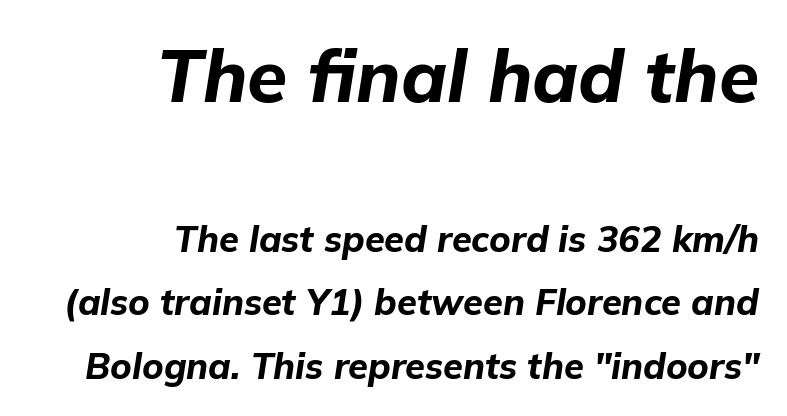
The image shows 73 px bold type, italic (leaning right); set right-aligned, line spacing 1.76x, normal letter spacing, not underlined; the first (top) block is 2.03x larger; low stroke contrast and a medium x-height.
